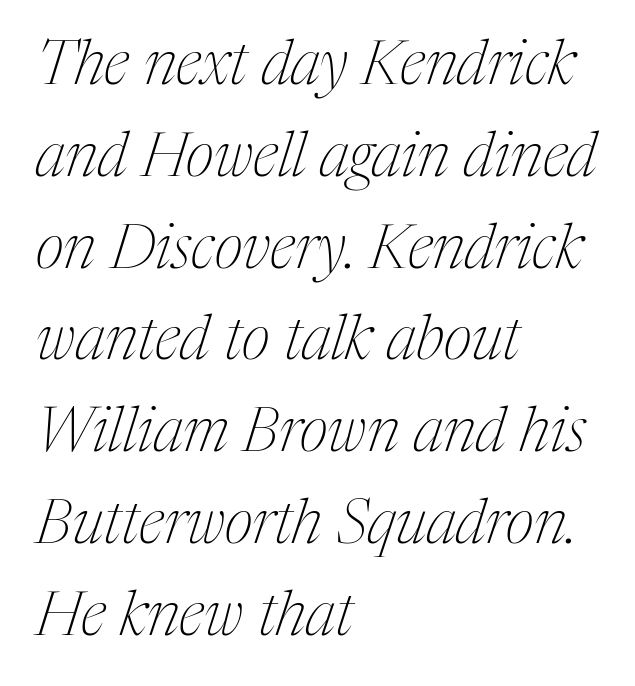
{"serif": "yes", "italic": "yes", "lean": "right", "slant_degrees": 17, "bold": "no", "weight": "thin", "width": "condensed", "stroke_contrast": "medium", "x_height": "medium", "monospaced": "no", "underline": "no", "align": "left", "line_spacing": "normal", "line_spacing_ratio": 1.48, "letter_spacing": "normal", "letter_spacing_em": 0.0, "glyph_px": 62}
